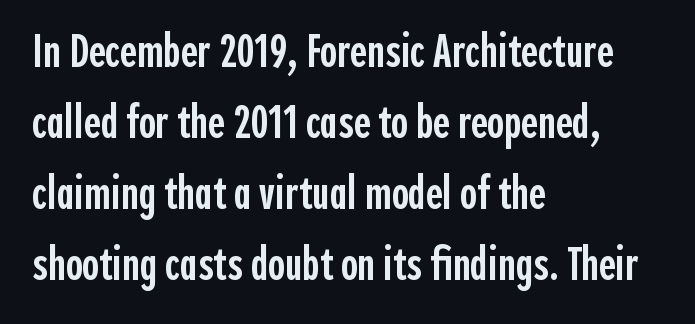
The image shows 46 px semibold, condensed sans-serif type, upright; set left-aligned, normal line spacing (1.54x), normal letter spacing, not underlined; a medium x-height.
